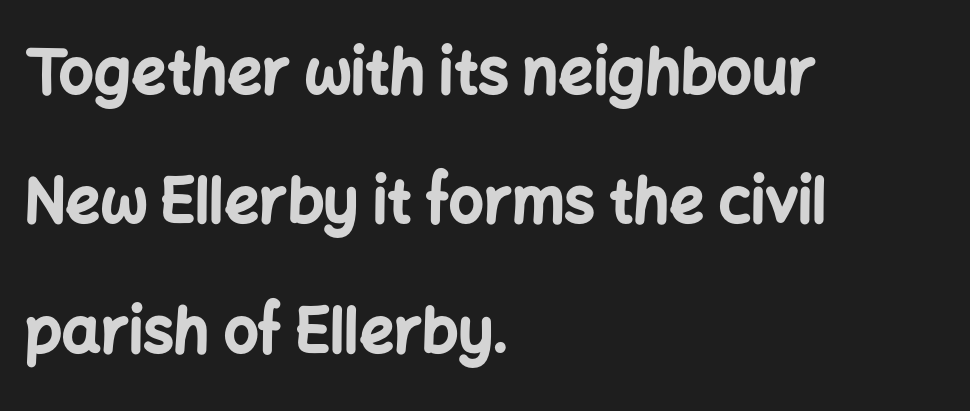
{"serif": "no", "italic": "no", "bold": "yes", "weight": "bold", "width": "normal", "stroke_contrast": "low", "x_height": "medium", "monospaced": "no", "underline": "no", "align": "left", "line_spacing": "loose", "line_spacing_ratio": 2.12, "letter_spacing": "normal", "letter_spacing_em": 0.0, "glyph_px": 61}
